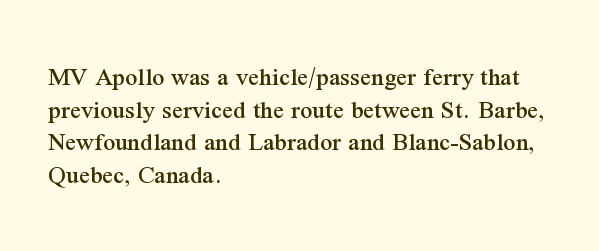
The image shows 27 px text type, upright; set left-aligned, line spacing 1.21x, normal letter spacing, not underlined.
